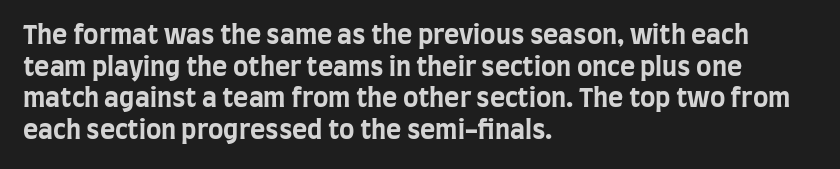
Q: Is the text bold? A: Yes.
Q: Is the text italic (slanted)? A: No, it is upright.
Q: Is the text underlined? A: No.
Q: How is the paragraph aligned? A: Left-aligned.
Q: Is the spacing between letters normal or unusually wide? A: Normal.
